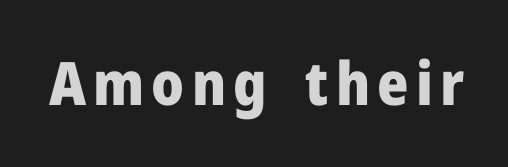
Q: Is the text bold? A: Yes.
Q: Is the text italic (slanted)? A: No, it is upright.
Q: Is the typeface a serif or a sans-serif typeface? A: Sans-serif.
Q: Is the text underlined? A: No.
Q: Width (condensed, normal, or wide)? A: Normal.
Q: Stroke contrast? A: Low.
Q: x-height? A: Medium.
Q: Monospaced? A: No.
